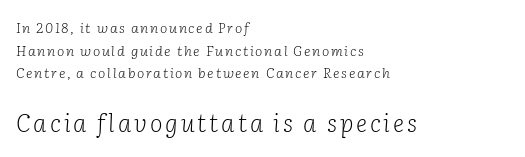
Q: Is the text bold? A: No.
Q: Is the text italic (slanted)? A: Yes, it leans right by about 2 degrees.
Q: Is the text underlined? A: No.
Q: How is the paragraph aligned? A: Left-aligned.
Q: Is the spacing between lines tight, normal or loose? A: Normal.
Q: Which block of text is set in a larger size, the first (top) or the second (bottom)? A: The second (bottom) one.
